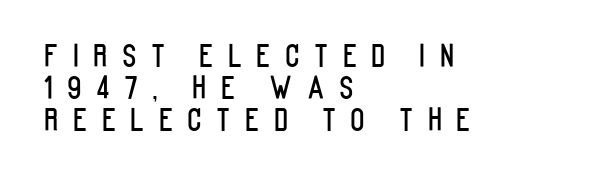
The glyphs in this specimen are sans serif. Unlike italic type, these characters show no tilt at all. Lines of text with bare space underneath. The typesetter chose a ragged-right arrangement here. Leading is clearly below the norm, producing a dense column.
